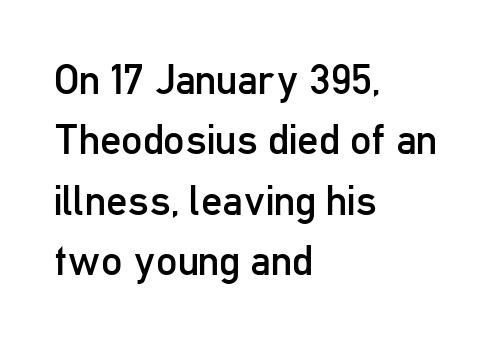
Tracking here is standard; glyphs follow each other at the usual distance. This is sans-serif lettering, the kind often seen on screens and signage. The string is rendered with underlining switched off. The text block is weighted toward the left margin, trailing off unevenly rightward. Quick note: not italic, upright.
